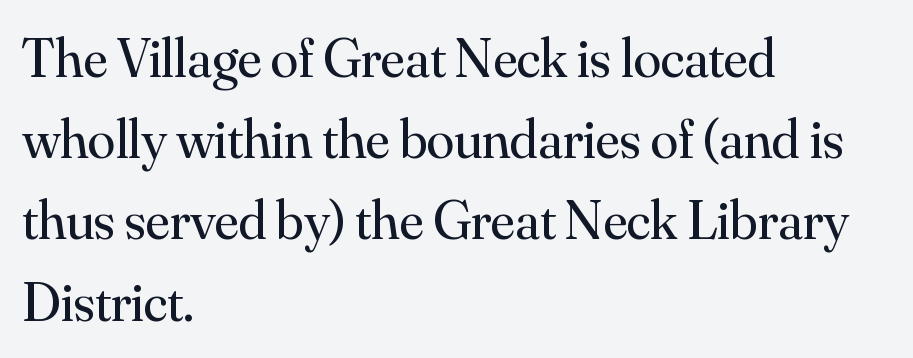
{"serif": "yes", "italic": "no", "bold": "no", "weight": "regular", "width": "normal", "stroke_contrast": "medium", "x_height": "small", "monospaced": "no", "underline": "no", "align": "left", "line_spacing": "normal", "line_spacing_ratio": 1.45, "letter_spacing": "normal", "letter_spacing_em": 0.0, "glyph_px": 56}
